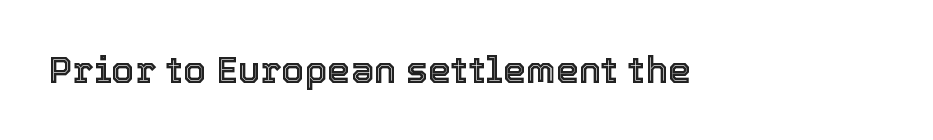
Rule under the text: the space is simply empty. Varying glyph widths throughout — classic text-font behaviour. The letters stand straight up with perfectly vertical stems. This sample uses plain, unmodified letter spacing.
